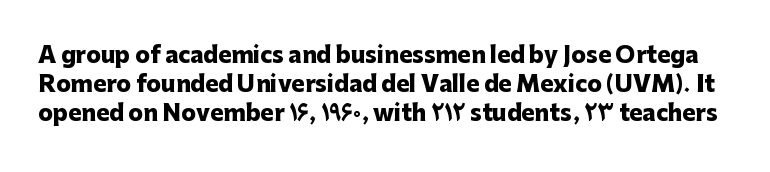
{"italic": "no", "bold": "yes", "underline": "no", "line_spacing": "normal", "line_spacing_ratio": 1.31, "letter_spacing": "normal", "letter_spacing_em": 0.0, "glyph_px": 22}
